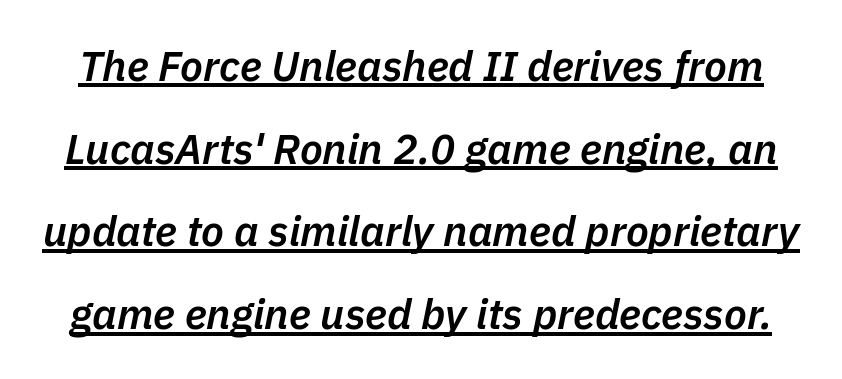
The specimen reads as italic at a glance. Typesetter's note: demi weight, one step under bold. Character widths vary here, with narrow letters taking less room than wide ones. This sample uses plain, unmodified letter spacing.
